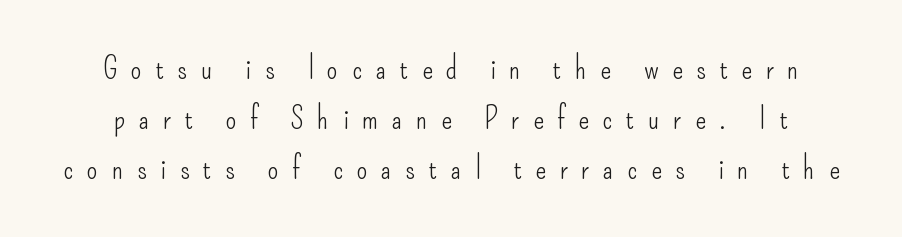
Quick note: interline space is typical. No extra ink here — the face is not bold. Proportional: the letters do not fall into vertical columns. A roman cut, with each character standing at attention. Letters rest on an invisible, unmarked baseline. Does the type have serifs? No, each stem ends abruptly.
